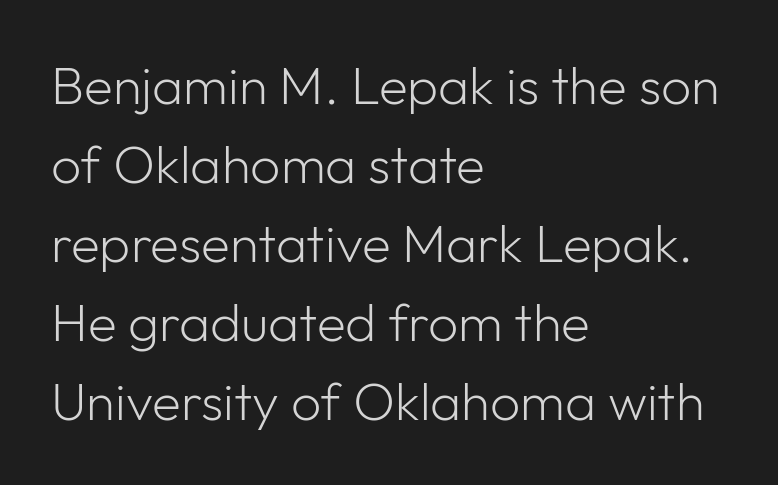
Letterform terminals end flat and unadorned throughout the passage. This sample uses an upright cut, with every glyph sitting square on the baseline. Clear beneath every line of the passage. Character widths vary here, with narrow letters taking less room than wide ones.
